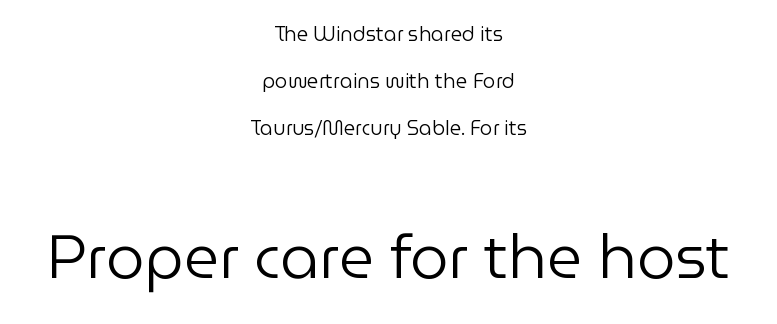
The image shows 61 px regular-weight sans-serif type, upright; set centered, loose line spacing (2.35x), normal letter spacing, not underlined; the second (bottom) block is 3.05x larger; low stroke contrast and a medium x-height.
